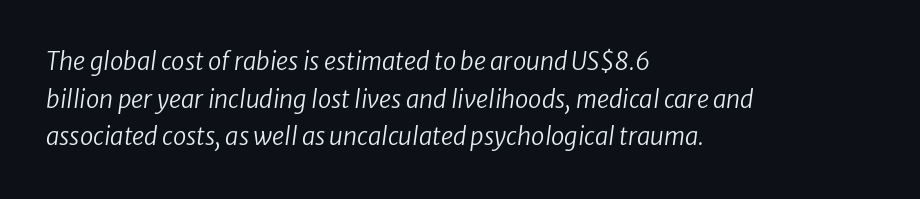
Q: Is the text bold? A: No.
Q: Is the text italic (slanted)? A: Yes, it leans right by about 8 degrees.
Q: Is the text underlined? A: No.
Q: How is the paragraph aligned? A: Left-aligned.
Q: Is the spacing between letters normal or unusually wide? A: Normal.
Q: Is the spacing between lines tight, normal or loose? A: Normal.
